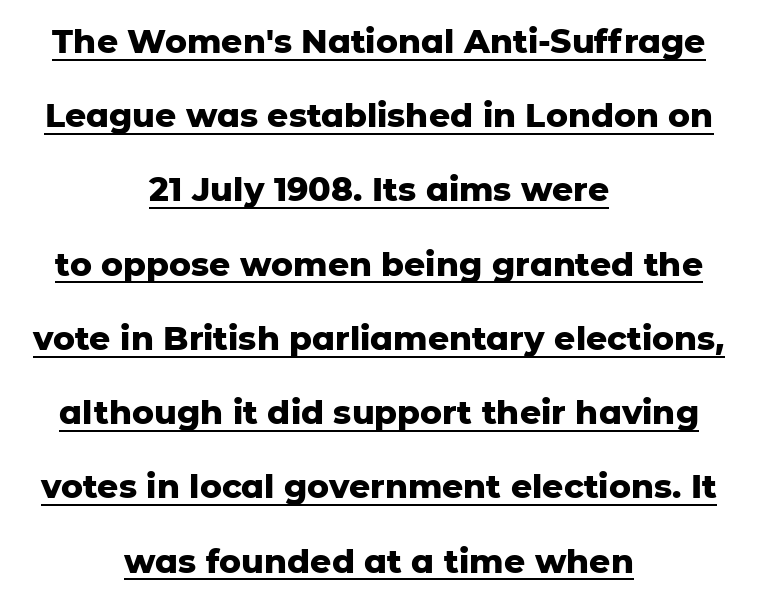
{"serif": "no", "italic": "no", "bold": "yes", "weight": "heavy", "width": "normal", "stroke_contrast": "low", "x_height": "medium", "monospaced": "no", "underline": "yes", "align": "center", "line_spacing": "loose", "line_spacing_ratio": 2.25, "letter_spacing": "normal", "letter_spacing_em": 0.0, "glyph_px": 33}
